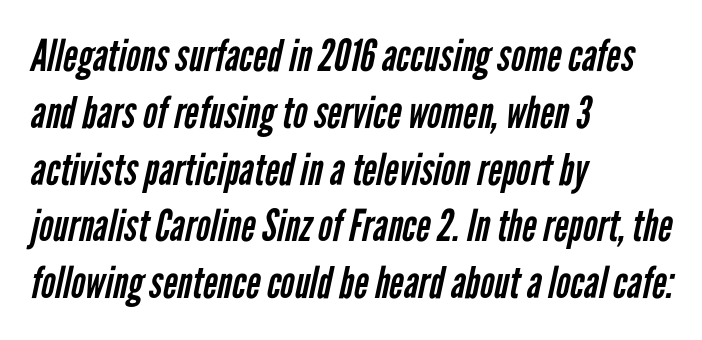
Q: Is the text bold? A: No.
Q: Is the typeface a serif or a sans-serif typeface? A: Sans-serif.
Q: Is the text underlined? A: No.
Q: How is the paragraph aligned? A: Left-aligned.
Q: Is the spacing between letters normal or unusually wide? A: Normal.
Q: Is the spacing between lines tight, normal or loose? A: Normal.
Q: Width (condensed, normal, or wide)? A: Condensed.
Q: Stroke contrast? A: Low.
Q: x-height? A: Medium.
Q: Monospaced? A: No.
